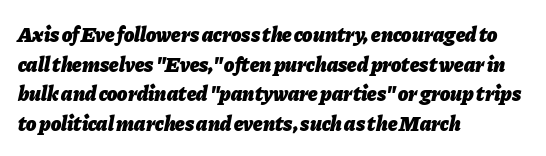
Q: Is the text bold? A: Yes.
Q: Is the text italic (slanted)? A: Yes, it leans right by about 11 degrees.
Q: Is the text underlined? A: No.
Q: How is the paragraph aligned? A: Left-aligned.
Q: Is the spacing between letters normal or unusually wide? A: Normal.
Q: Is the spacing between lines tight, normal or loose? A: Normal.
